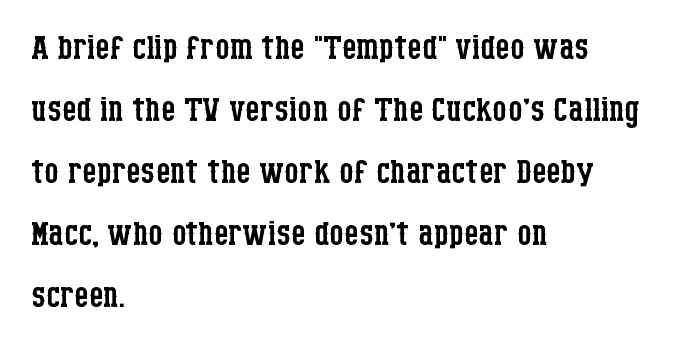
This rendering employs a face with finishing strokes, i.e., a serif. Weight: regular or lighter. These lines were composed using upright roman letters. The compositor pushed each line to the left boundary.
